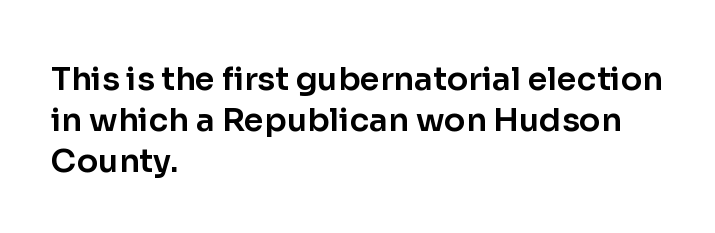
Q: Is the text italic (slanted)? A: No, it is upright.
Q: Is the typeface a serif or a sans-serif typeface? A: Sans-serif.
Q: Is the text underlined? A: No.
Q: How is the paragraph aligned? A: Left-aligned.
Q: Is the spacing between letters normal or unusually wide? A: Normal.
Q: Is the spacing between lines tight, normal or loose? A: Normal.
Q: Width (condensed, normal, or wide)? A: Normal.
Q: Stroke contrast? A: Low.
Q: x-height? A: Medium.
Q: Monospaced? A: No.
